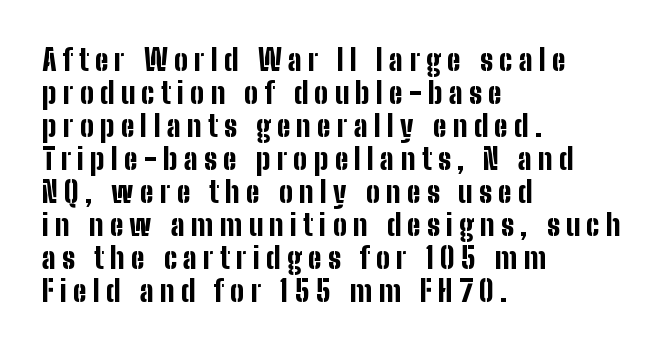
Q: Is the text bold? A: Yes.
Q: Is the text italic (slanted)? A: No, it is upright.
Q: Is the typeface a serif or a sans-serif typeface? A: Sans-serif.
Q: Is the text underlined? A: No.
Q: How is the paragraph aligned? A: Left-aligned.
Q: Is the spacing between letters normal or unusually wide? A: Unusually wide.
Q: Is the spacing between lines tight, normal or loose? A: Tight.
Q: Width (condensed, normal, or wide)? A: Condensed.
Q: Stroke contrast? A: Low.
Q: x-height? A: Medium.
Q: Monospaced? A: No.
